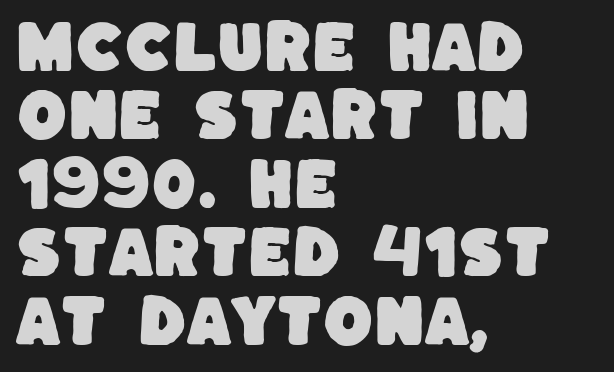
{"serif": "no", "width": "normal", "stroke_contrast": "low", "x_height": "large", "monospaced": "no", "underline": "no", "align": "left", "line_spacing_ratio": 1.2, "letter_spacing": "normal", "letter_spacing_em": 0.0, "glyph_px": 57}
